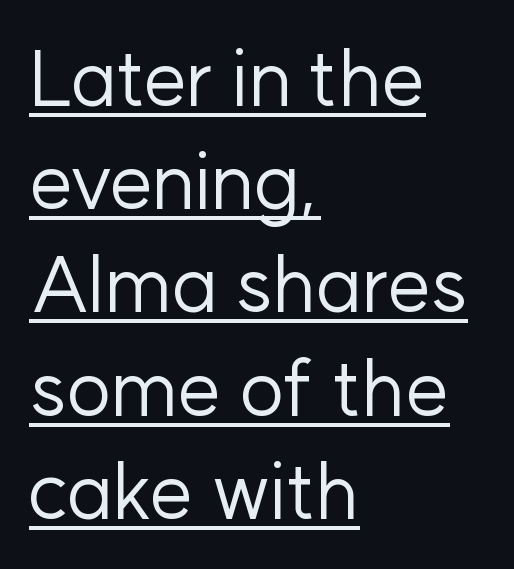
Q: Is the text bold? A: No.
Q: Is the text italic (slanted)? A: No, it is upright.
Q: Is the typeface a serif or a sans-serif typeface? A: Sans-serif.
Q: Is the text underlined? A: Yes.
Q: How is the paragraph aligned? A: Left-aligned.
Q: Is the spacing between letters normal or unusually wide? A: Normal.
Q: Is the spacing between lines tight, normal or loose? A: Normal.
Q: Width (condensed, normal, or wide)? A: Normal.
Q: Stroke contrast? A: Low.
Q: x-height? A: Medium.
Q: Monospaced? A: No.
